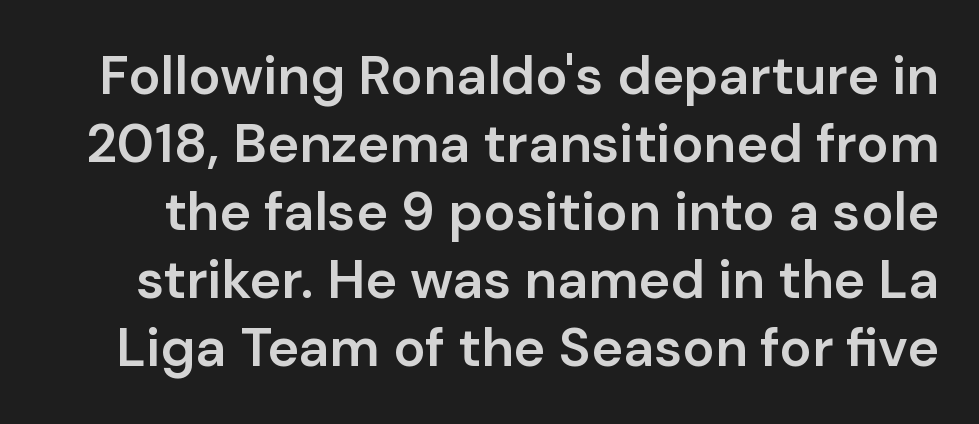
Students, this is semibold: more ink than regular, less than bold. A clean baseline with only descenders dipping below it. The axis of the letterforms is exactly vertical. Spacing verdict: proportional, widths tailored to each character. A typesetter would call this leading conventional body-copy spacing. Type style note: lacks serifs.
